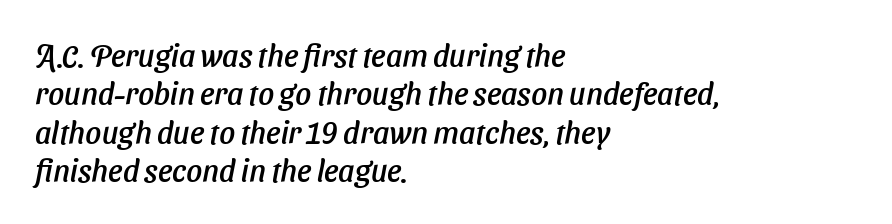
{"width": "normal", "stroke_contrast": "low", "x_height": "medium", "monospaced": "no", "underline": "no", "align": "left", "line_spacing_ratio": 1.24, "letter_spacing": "normal", "letter_spacing_em": 0.0, "glyph_px": 31}
